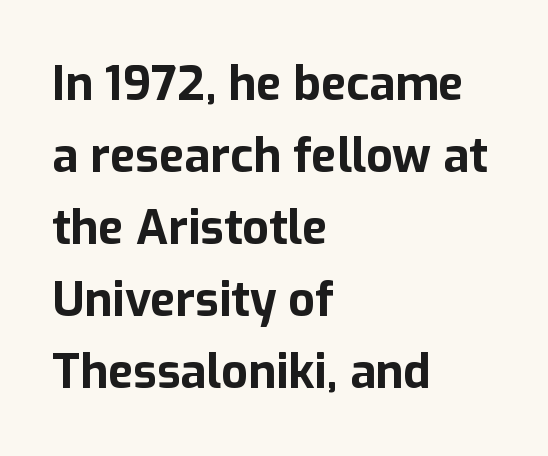
Q: Is the text bold? A: Yes.
Q: Is the text italic (slanted)? A: No, it is upright.
Q: Is the typeface a serif or a sans-serif typeface? A: Sans-serif.
Q: Is the text underlined? A: No.
Q: How is the paragraph aligned? A: Left-aligned.
Q: Is the spacing between letters normal or unusually wide? A: Normal.
Q: Is the spacing between lines tight, normal or loose? A: Normal.
Q: Width (condensed, normal, or wide)? A: Normal.
Q: Stroke contrast? A: Low.
Q: x-height? A: Medium.
Q: Monospaced? A: No.
